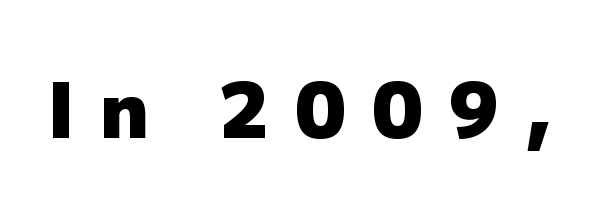
Q: Is the text bold? A: Yes.
Q: Is the text italic (slanted)? A: No, it is upright.
Q: Is the typeface a serif or a sans-serif typeface? A: Sans-serif.
Q: Is the text underlined? A: No.
Q: Is the spacing between letters normal or unusually wide? A: Unusually wide.
Q: Width (condensed, normal, or wide)? A: Normal.
Q: Stroke contrast? A: Low.
Q: x-height? A: Medium.
Q: Monospaced? A: No.
